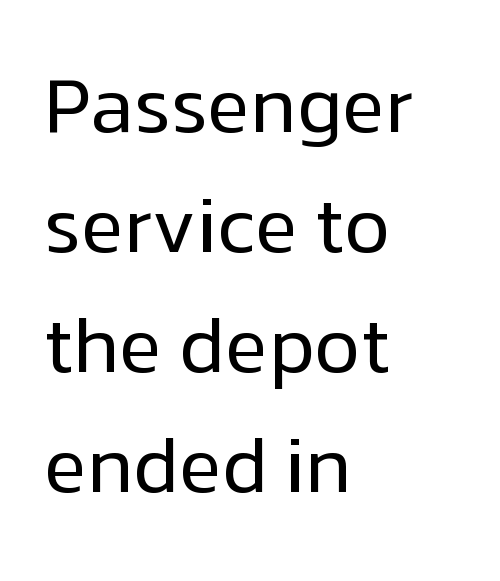
The image shows 79 px regular-weight sans-serif type, upright; set left-aligned, normal line spacing (1.52x), normal letter spacing, not underlined; low stroke contrast and a medium x-height.
